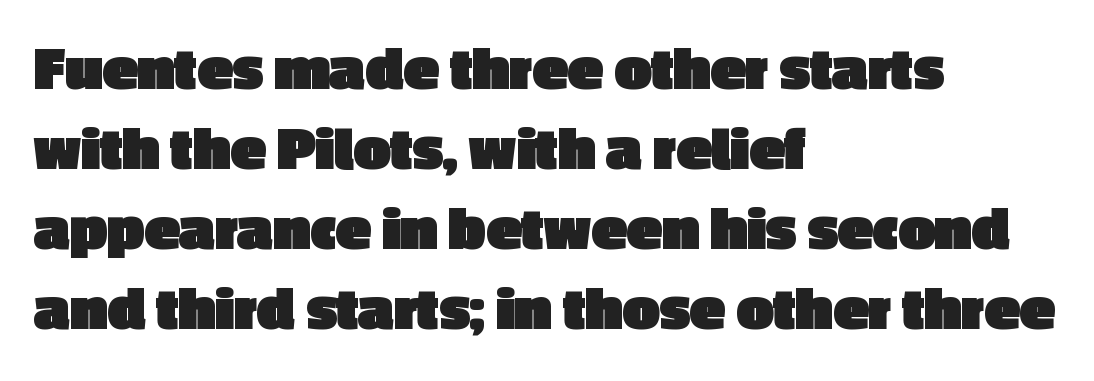
The image shows 65 px heavy sans-serif type, upright; set left-aligned, line spacing 1.23x, normal letter spacing, not underlined; a medium x-height.
